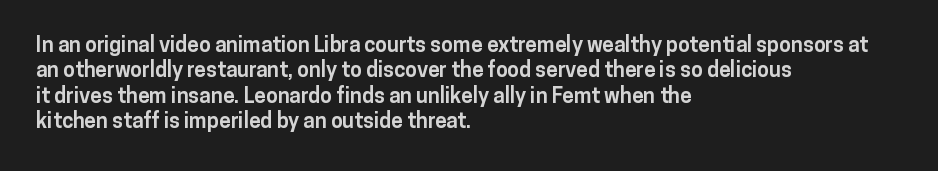
The image shows 21 px bold type, upright; set left-aligned, line spacing 1.21x, normal letter spacing, not underlined.
